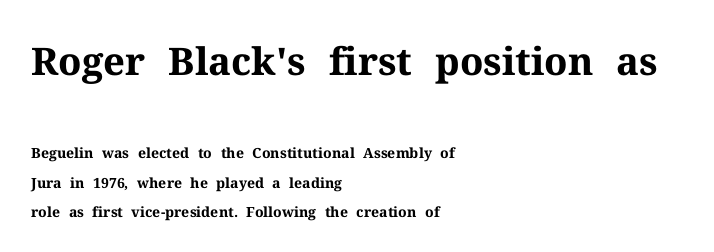
Q: Is the text bold? A: Yes.
Q: Is the text italic (slanted)? A: No, it is upright.
Q: Is the typeface a serif or a sans-serif typeface? A: Serif.
Q: Is the text underlined? A: No.
Q: How is the paragraph aligned? A: Left-aligned.
Q: Is the spacing between letters normal or unusually wide? A: Normal.
Q: Is the spacing between lines tight, normal or loose? A: Loose.
Q: Which block of text is set in a larger size, the first (top) or the second (bottom)? A: The first (top) one.
Q: Width (condensed, normal, or wide)? A: Normal.
Q: Stroke contrast? A: Medium.
Q: x-height? A: Medium.
Q: Monospaced? A: No.
